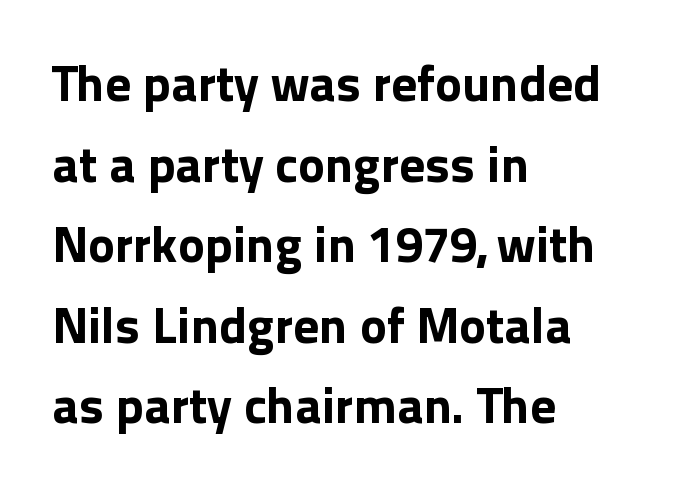
The image shows 51 px bold sans-serif type, upright; set left-aligned, normal line spacing (1.58x), normal letter spacing, not underlined; a medium x-height.
